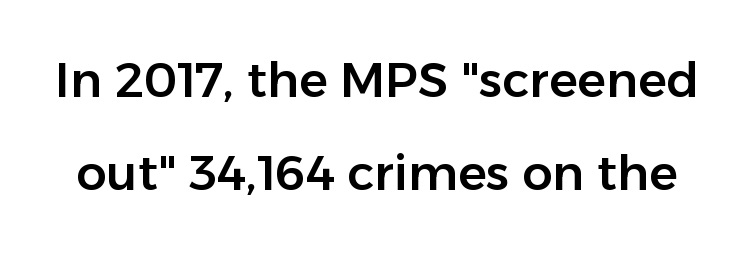
{"serif": "no", "italic": "no", "width": "normal", "stroke_contrast": "low", "x_height": "medium", "monospaced": "no", "underline": "no", "line_spacing": "loose", "line_spacing_ratio": 1.94, "letter_spacing": "normal", "letter_spacing_em": 0.0, "glyph_px": 48}
